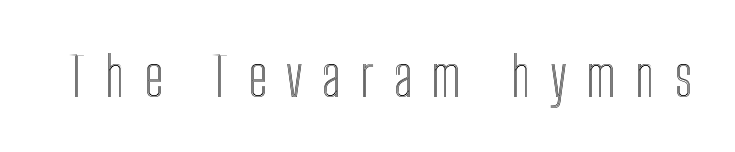
Q: Is the text italic (slanted)? A: No, it is upright.
Q: Is the text underlined? A: No.
Q: Is the spacing between letters normal or unusually wide? A: Unusually wide.
Q: Width (condensed, normal, or wide)? A: Condensed.
Q: x-height? A: Medium.
Q: Monospaced? A: No.
